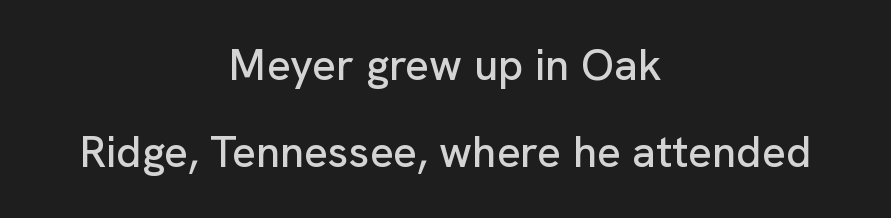
The image shows 44 px sans-serif type, upright; set centered, loose line spacing (1.98x), normal letter spacing, not underlined; low stroke contrast and a medium x-height.
